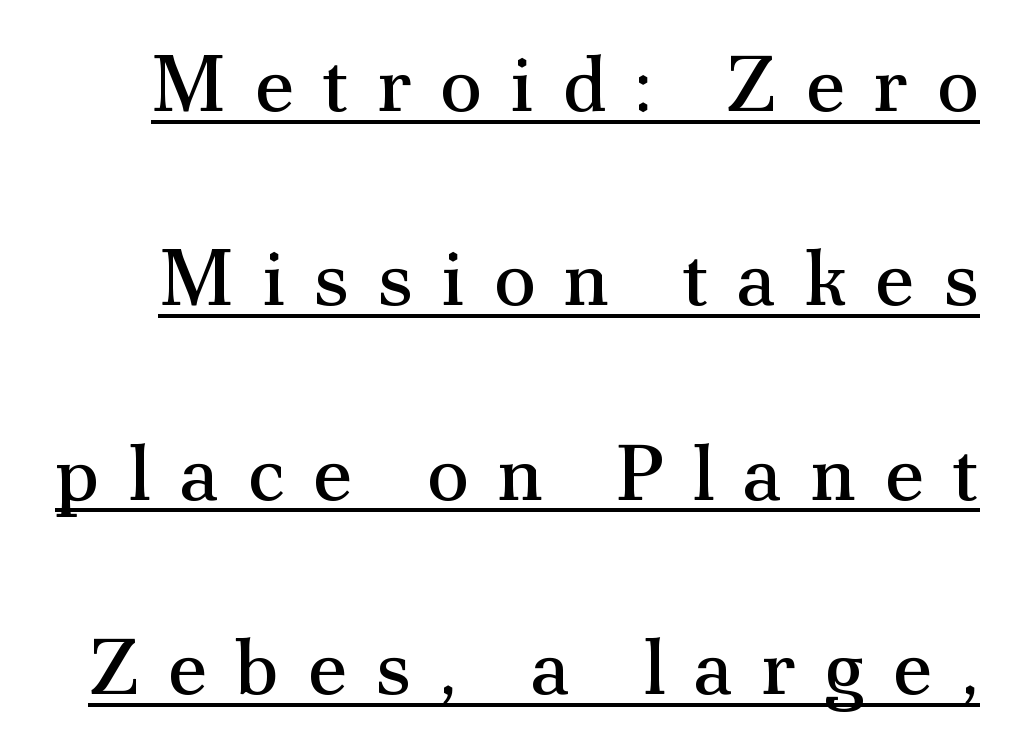
The image shows 79 px regular-weight serif type, upright; set loose line spacing (2.46x), unusually wide letter spacing (+0.35 em), underlined; medium stroke contrast and a small x-height.
